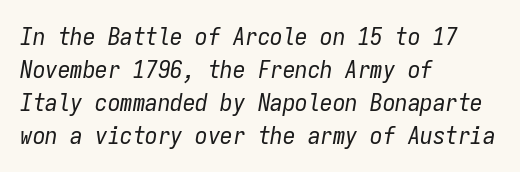
The image shows 25 px text type, italic (leaning right); set left-aligned, normal line spacing (1.32x), normal letter spacing, not underlined.
